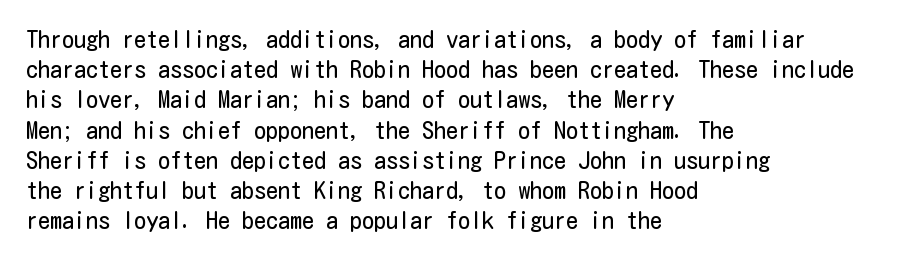
The image shows 24 px text type, upright; set left-aligned, normal line spacing (1.26x), normal letter spacing, not underlined.
